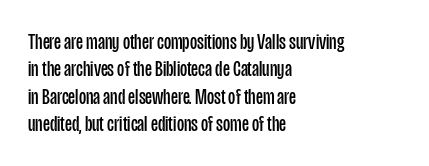
{"italic": "no", "bold": "no", "underline": "no", "align": "left", "line_spacing": "normal", "line_spacing_ratio": 1.25, "letter_spacing": "normal", "letter_spacing_em": 0.0, "glyph_px": 22}
